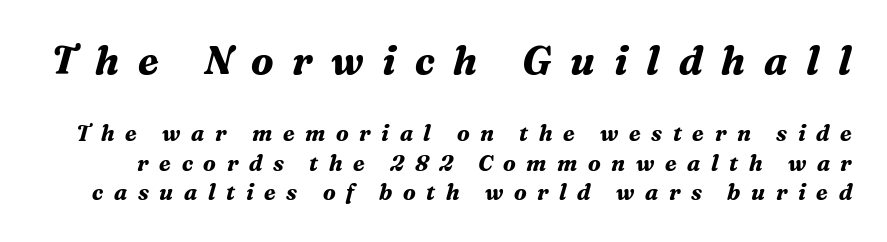
{"serif": "yes", "italic": "yes", "lean": "right", "slant_degrees": 16, "bold": "yes", "weight": "bold", "width": "normal", "stroke_contrast": "medium", "x_height": "medium", "monospaced": "no", "underline": "no", "line_spacing": "normal", "line_spacing_ratio": 1.35, "letter_spacing": "wide", "letter_spacing_em": 0.48, "larger_block": "first", "size_ratio": 1.77, "glyph_px": 39}
